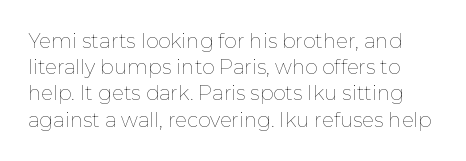
A roman cut, with each character standing at attention. Students, note that the glyphs here touch the page at normal intervals. The baseline area is clear. No chunkiness to these letters — they're not bold. Normally led — the rows are evenly, conventionally spaced.
